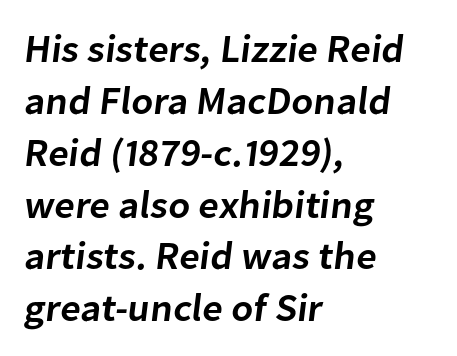
The image shows 39 px semibold sans-serif type; set left-aligned, normal line spacing (1.33x), normal letter spacing, not underlined; low stroke contrast and a medium x-height.
